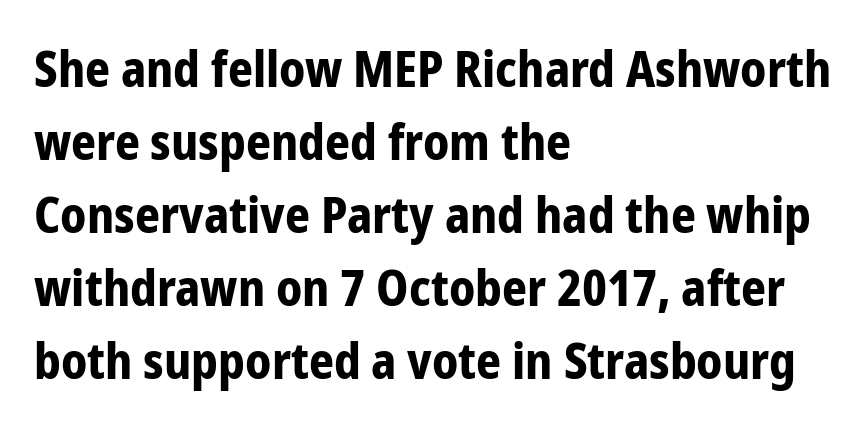
Check the space under the baseline: it is left empty. Tracking here is standard; glyphs follow each other at the usual distance. Evenly set lines give the paragraph a standard silhouette. Each letter's strokes conclude bluntly, with no projecting serifs. Is there any slant? The stems are plumb.
